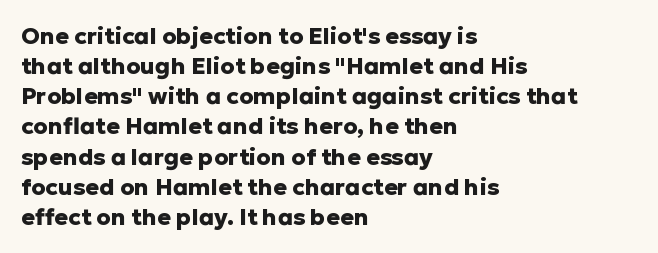
{"italic": "no", "bold": "yes", "underline": "no", "align": "left", "line_spacing": "normal", "line_spacing_ratio": 1.31, "letter_spacing": "normal", "letter_spacing_em": 0.0, "glyph_px": 23}
